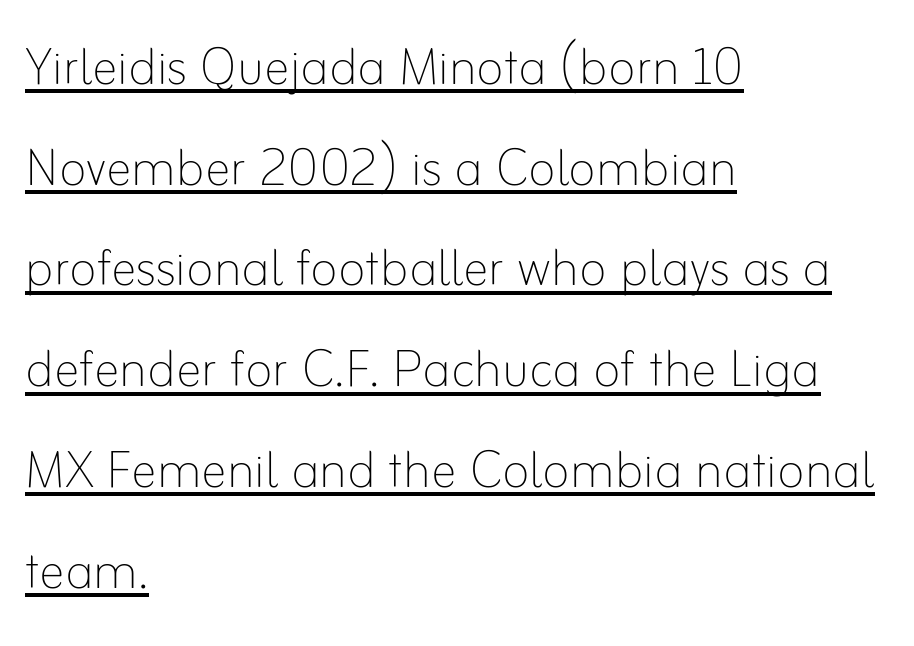
{"italic": "no", "bold": "no", "weight": "thin", "width": "normal", "stroke_contrast": "low", "x_height": "small", "monospaced": "no", "underline": "yes", "align": "left", "line_spacing": "normal", "line_spacing_ratio": 1.55, "letter_spacing": "normal", "letter_spacing_em": 0.0, "glyph_px": 65}
